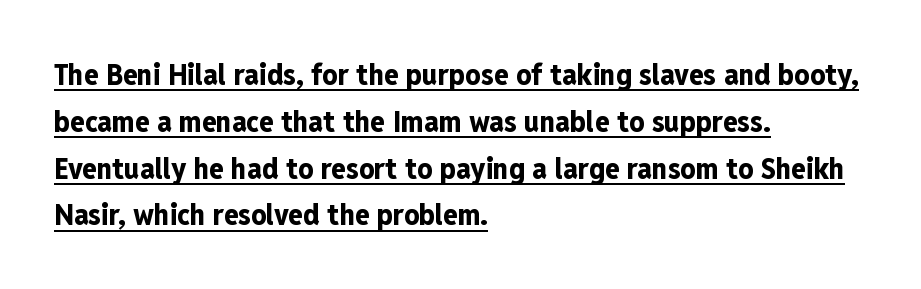
{"serif": "no", "italic": "no", "bold": "yes", "weight": "bold", "width": "condensed", "stroke_contrast": "low", "x_height": "medium", "monospaced": "no", "underline": "yes", "align": "left", "line_spacing": "normal", "line_spacing_ratio": 1.56, "letter_spacing": "normal", "letter_spacing_em": 0.0, "glyph_px": 30}
